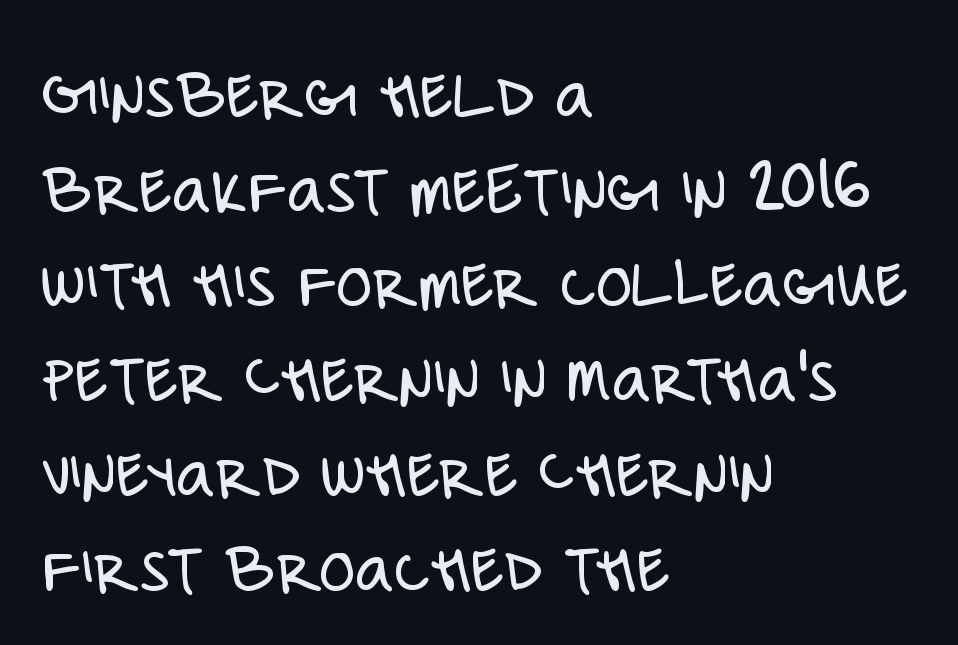
{"serif": "no", "italic": "no", "bold": "no", "weight": "light", "width": "condensed", "stroke_contrast": "low", "x_height": "large", "monospaced": "no", "underline": "no", "align": "left", "line_spacing": "normal", "line_spacing_ratio": 1.28, "letter_spacing": "normal", "letter_spacing_em": 0.0, "glyph_px": 74}
